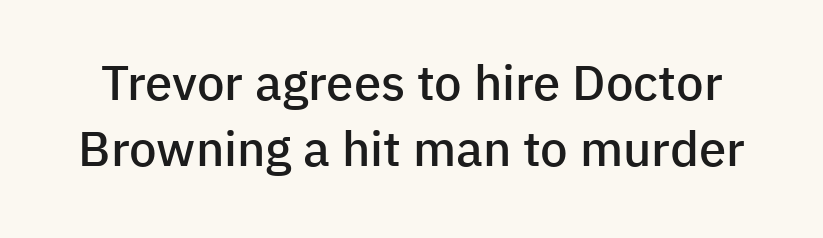
Q: Is the text bold? A: Semi-bold.
Q: Is the text italic (slanted)? A: No, it is upright.
Q: Is the typeface a serif or a sans-serif typeface? A: Sans-serif.
Q: Is the text underlined? A: No.
Q: Is the spacing between letters normal or unusually wide? A: Normal.
Q: Is the spacing between lines tight, normal or loose? A: Normal.
Q: Width (condensed, normal, or wide)? A: Normal.
Q: Stroke contrast? A: Low.
Q: x-height? A: Medium.
Q: Monospaced? A: No.
